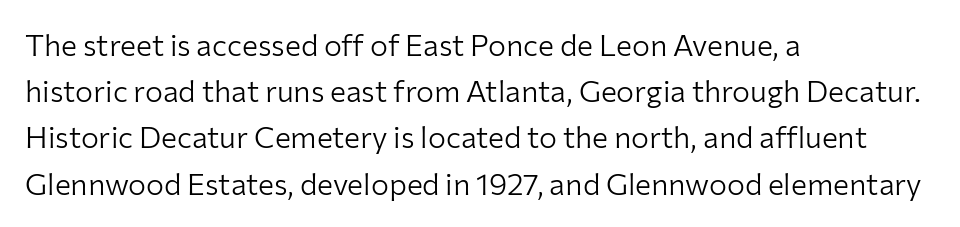
The image shows 30 px light sans-serif type, upright; set left-aligned, normal line spacing (1.54x), normal letter spacing, not underlined; low stroke contrast and a medium x-height.
